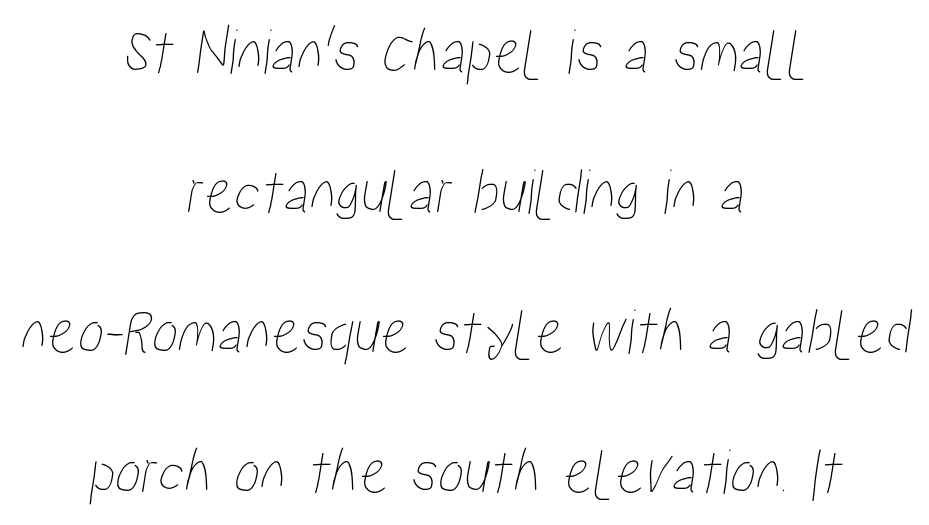
{"width": "condensed", "stroke_contrast": "low", "x_height": "medium", "monospaced": "no", "underline": "no", "align": "center", "line_spacing": "loose", "line_spacing_ratio": 2.12, "letter_spacing": "normal", "letter_spacing_em": 0.0, "glyph_px": 66}
